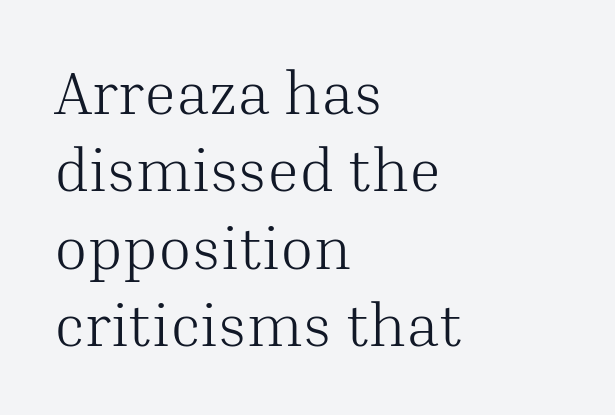
{"serif": "yes", "italic": "no", "bold": "no", "weight": "light", "width": "normal", "stroke_contrast": "medium", "x_height": "medium", "monospaced": "no", "underline": "no", "align": "left", "line_spacing": "normal", "line_spacing_ratio": 1.27, "letter_spacing": "normal", "letter_spacing_em": 0.0, "glyph_px": 61}
